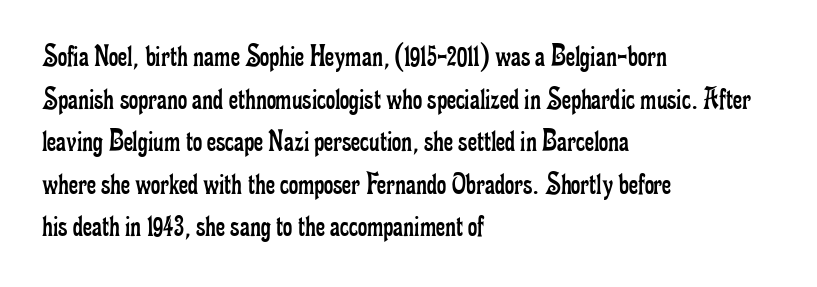
Q: Is the text bold? A: No.
Q: Is the text italic (slanted)? A: No, it is upright.
Q: Is the typeface a serif or a sans-serif typeface? A: Serif.
Q: Is the text underlined? A: No.
Q: How is the paragraph aligned? A: Left-aligned.
Q: Is the spacing between letters normal or unusually wide? A: Normal.
Q: Is the spacing between lines tight, normal or loose? A: Normal.
Q: Width (condensed, normal, or wide)? A: Condensed.
Q: Stroke contrast? A: Low.
Q: x-height? A: Small.
Q: Monospaced? A: No.
